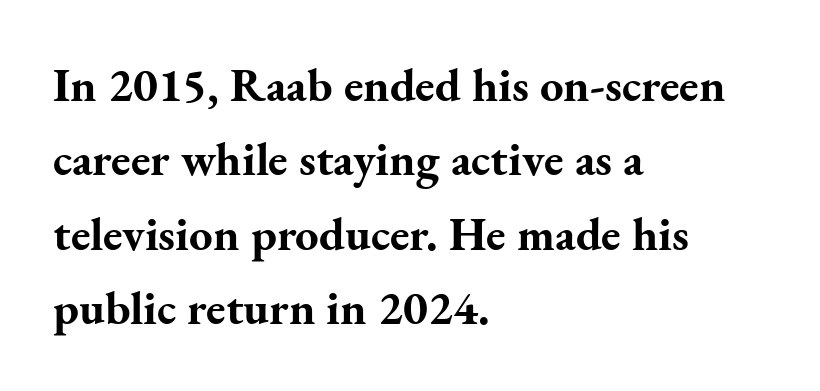
This is heavy type, rendered in bold. Note the varied advance widths — an 'i' is clearly narrower than an 'm'. The foot of each line stays bare and open. Is there much room between lines? A standard amount, neither cramped nor airy. The horizontal fit of the characters is conventional and even. A classic flush-left, rag-right setting is used for this passage.
